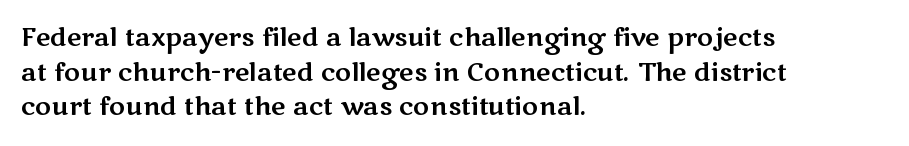
{"italic": "no", "underline": "no", "align": "left", "line_spacing": "normal", "line_spacing_ratio": 1.39, "letter_spacing": "normal", "letter_spacing_em": 0.0, "glyph_px": 25}
